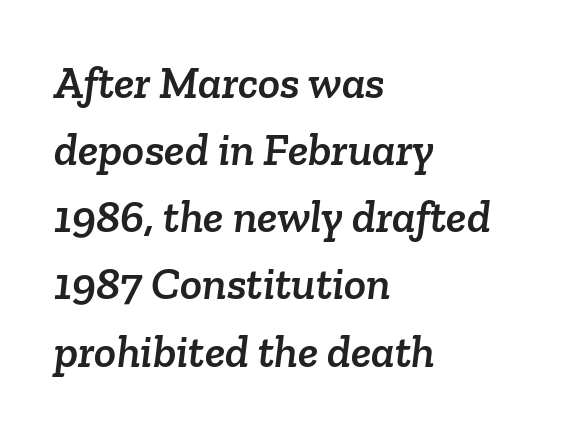
Q: Is the typeface a serif or a sans-serif typeface? A: Serif.
Q: Is the text underlined? A: No.
Q: How is the paragraph aligned? A: Left-aligned.
Q: Is the spacing between letters normal or unusually wide? A: Normal.
Q: Is the spacing between lines tight, normal or loose? A: Normal.
Q: Width (condensed, normal, or wide)? A: Normal.
Q: Stroke contrast? A: Low.
Q: x-height? A: Medium.
Q: Monospaced? A: No.
